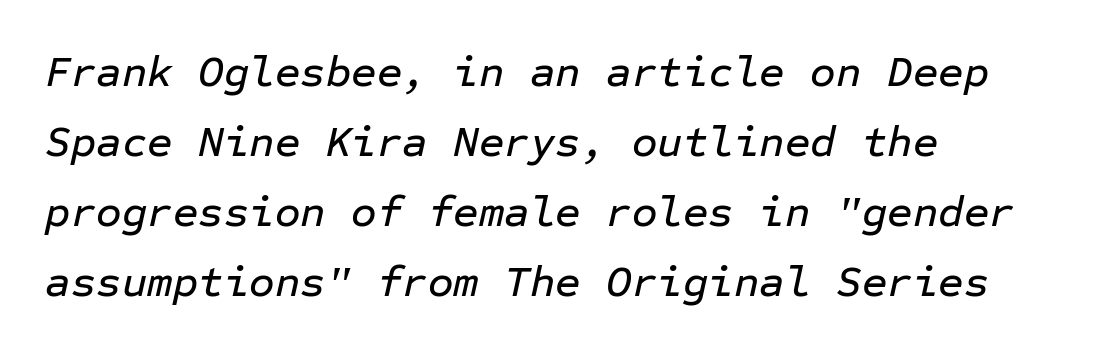
Q: Is the text italic (slanted)? A: Yes, it leans right by about 12 degrees.
Q: Is the text underlined? A: No.
Q: How is the paragraph aligned? A: Left-aligned.
Q: Is the spacing between letters normal or unusually wide? A: Normal.
Q: Is the spacing between lines tight, normal or loose? A: Normal.
Q: Width (condensed, normal, or wide)? A: Normal.
Q: Stroke contrast? A: Low.
Q: x-height? A: Medium.
Q: Monospaced? A: Yes.
